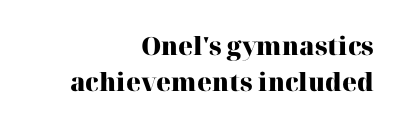
The image shows 25 px bold type, upright; set right-aligned, normal line spacing (1.43x), normal letter spacing, not underlined.
